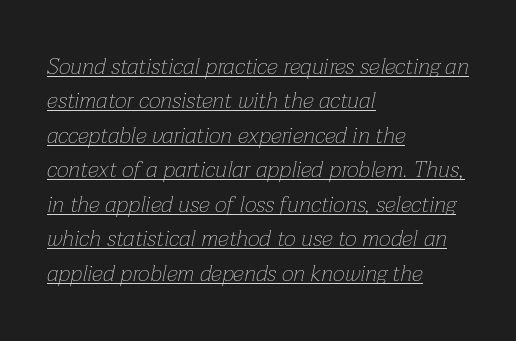
{"italic": "yes", "lean": "right", "slant_degrees": 12, "bold": "no", "underline": "yes", "align": "left", "line_spacing": "normal", "line_spacing_ratio": 1.5, "letter_spacing": "normal", "letter_spacing_em": 0.0, "glyph_px": 23}
